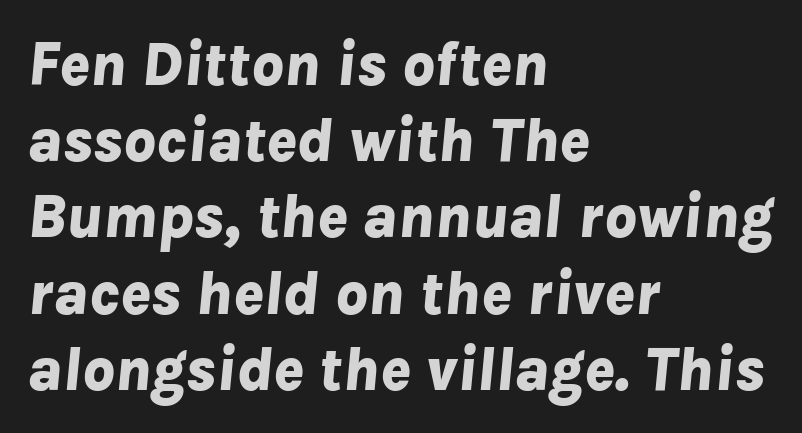
{"italic": "yes", "lean": "right", "slant_degrees": 8, "bold": "yes", "weight": "bold", "width": "normal", "stroke_contrast": "low", "x_height": "medium", "monospaced": "no", "underline": "no", "align": "left", "line_spacing_ratio": 1.21, "letter_spacing": "normal", "letter_spacing_em": 0.0, "glyph_px": 63}
